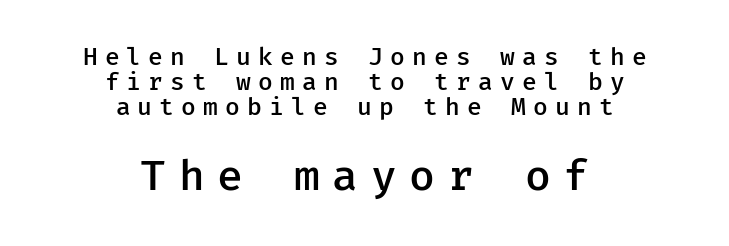
The image shows 42 px semibold sans-serif type, upright, monospaced; set centered, tight line spacing (1.05x), unusually wide letter spacing (+0.3 em), not underlined; the second (bottom) block is 1.75x larger; low stroke contrast and a medium x-height.
